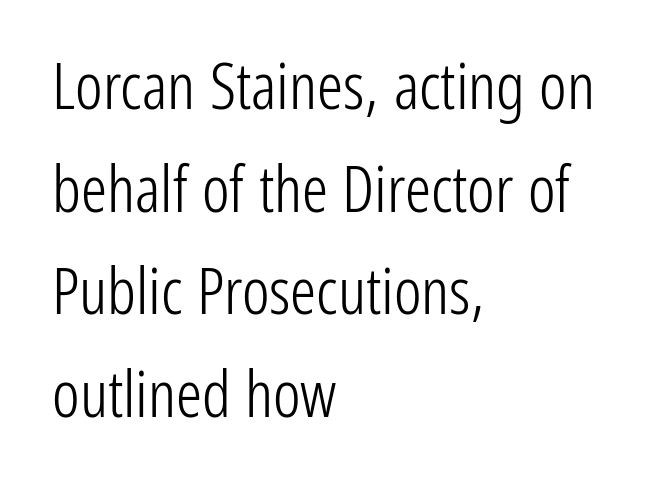
Q: Is the text bold? A: No.
Q: Is the text italic (slanted)? A: No, it is upright.
Q: Is the typeface a serif or a sans-serif typeface? A: Sans-serif.
Q: Is the text underlined? A: No.
Q: How is the paragraph aligned? A: Left-aligned.
Q: Is the spacing between letters normal or unusually wide? A: Normal.
Q: Is the spacing between lines tight, normal or loose? A: Normal.
Q: Width (condensed, normal, or wide)? A: Condensed.
Q: Stroke contrast? A: Low.
Q: x-height? A: Medium.
Q: Monospaced? A: No.
